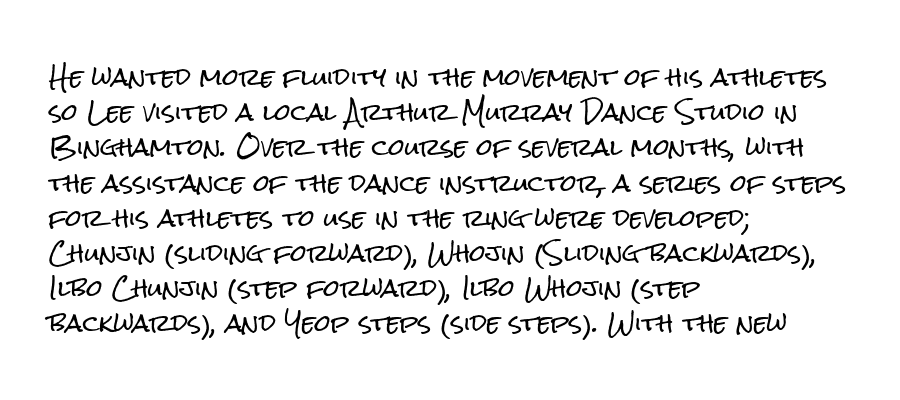
{"italic": "no", "underline": "no", "align": "left", "line_spacing": "normal", "line_spacing_ratio": 1.53, "letter_spacing": "normal", "letter_spacing_em": 0.0, "glyph_px": 23}
